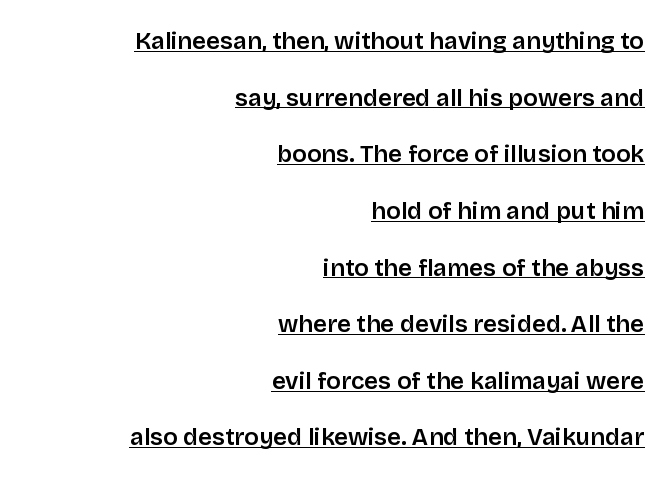
The face used here is rendered with its standard letterfit. Reading down the block, your eye finds every line finishing at a fixed right position. Tall strokes in this sample are plumb rather than angled. Slightly chunky letters — semibold, I'd say, not full bold.
